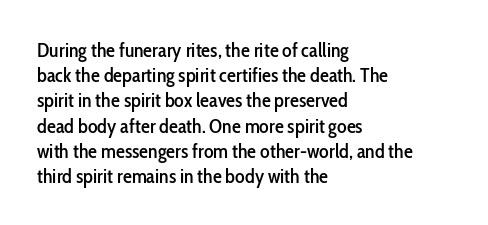
The image shows 20 px text type, upright; set left-aligned, normal line spacing (1.26x), normal letter spacing, not underlined.
